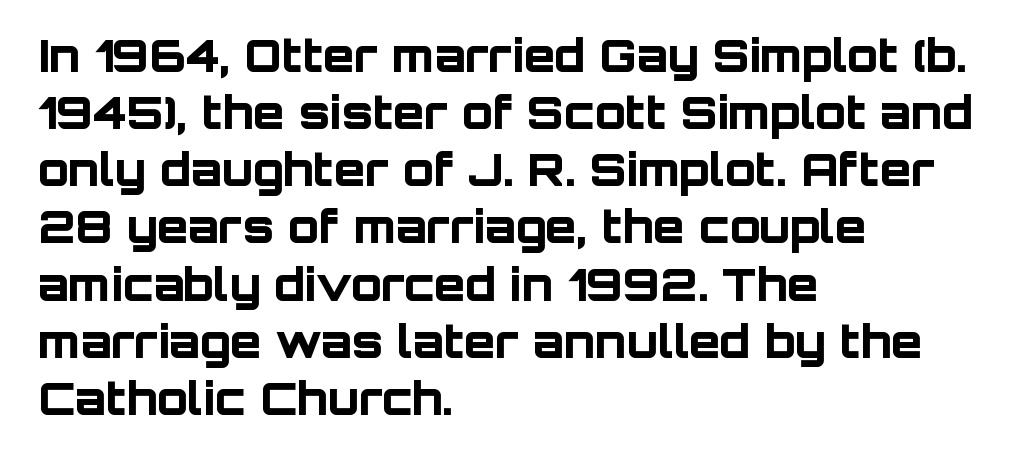
The image shows 45 px bold sans-serif type, upright; set left-aligned, normal line spacing (1.27x), normal letter spacing, not underlined; low stroke contrast and a large x-height.
